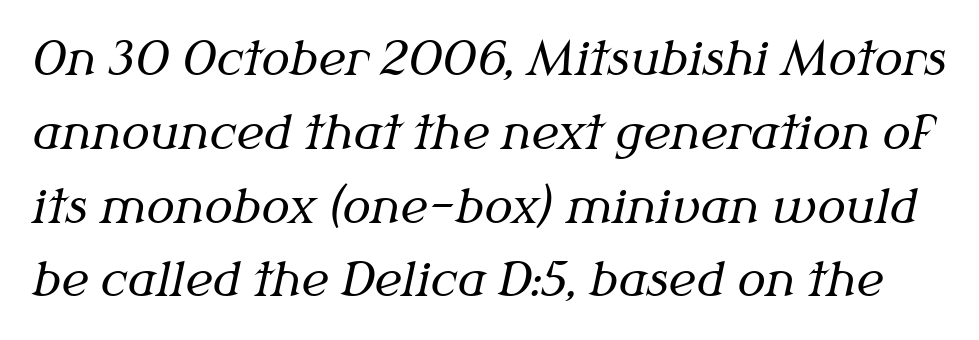
Q: Is the text bold? A: No.
Q: Is the text italic (slanted)? A: Yes, it leans right by about 12 degrees.
Q: Is the typeface a serif or a sans-serif typeface? A: Serif.
Q: Is the text underlined? A: No.
Q: Is the spacing between letters normal or unusually wide? A: Normal.
Q: Is the spacing between lines tight, normal or loose? A: Normal.
Q: Width (condensed, normal, or wide)? A: Normal.
Q: Stroke contrast? A: Medium.
Q: x-height? A: Medium.
Q: Monospaced? A: No.
